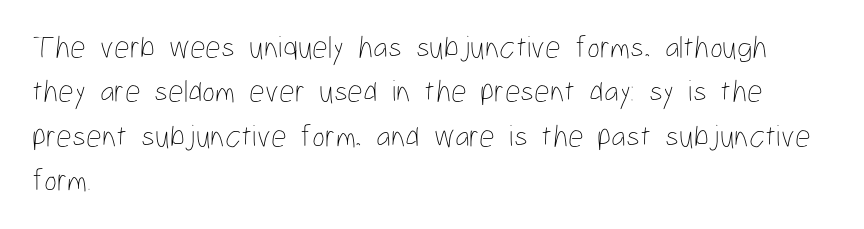
Q: Is the text bold? A: No.
Q: Is the text italic (slanted)? A: No, it is upright.
Q: Is the text underlined? A: No.
Q: How is the paragraph aligned? A: Left-aligned.
Q: Is the spacing between letters normal or unusually wide? A: Normal.
Q: Is the spacing between lines tight, normal or loose? A: Normal.
Q: Width (condensed, normal, or wide)? A: Condensed.
Q: Stroke contrast? A: Low.
Q: x-height? A: Medium.
Q: Monospaced? A: No.
